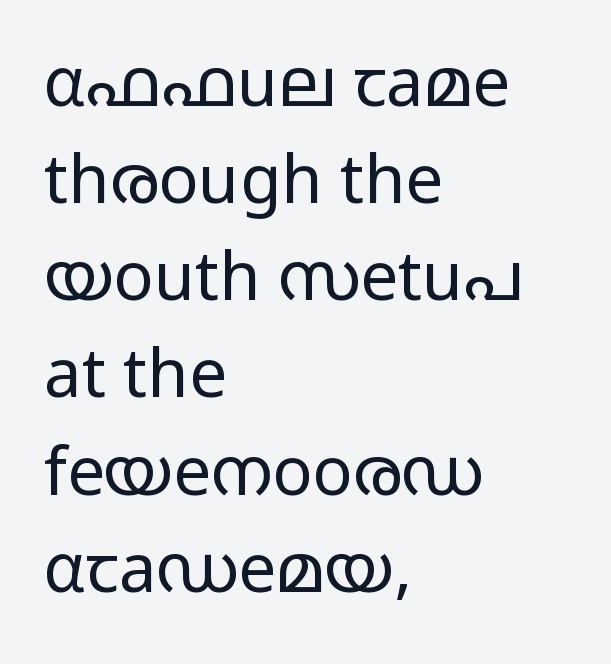
Descenders hang freely into open space. Stems here are at most as thick as an everyday book face. Is there any slant? The stems are plumb. This rendering uses left alignment, leaving the right contour irregular.
